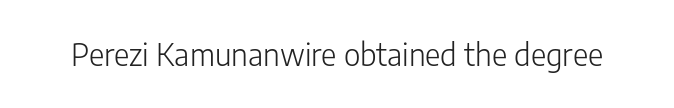
{"serif": "no", "italic": "no", "bold": "no", "weight": "light", "width": "normal", "stroke_contrast": "low", "x_height": "medium", "monospaced": "no", "underline": "no", "letter_spacing": "normal", "letter_spacing_em": 0.0, "glyph_px": 30}
